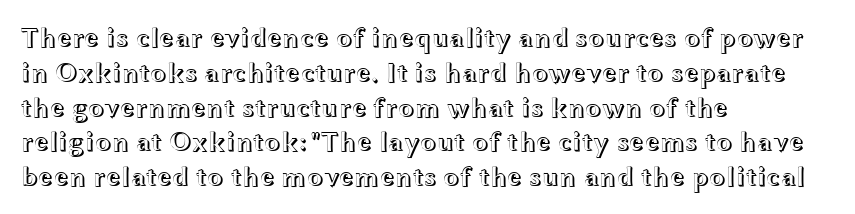
{"italic": "no", "underline": "no", "align": "left", "line_spacing": "normal", "line_spacing_ratio": 1.29, "letter_spacing": "normal", "letter_spacing_em": 0.0, "glyph_px": 27}
